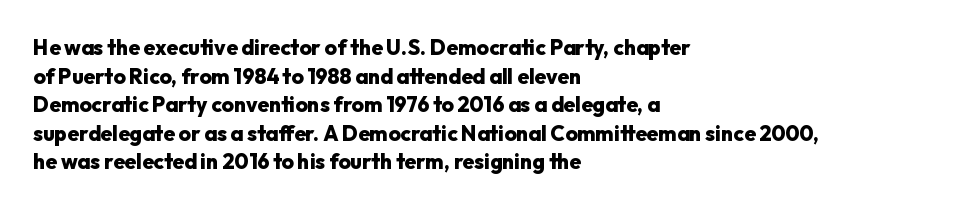
Q: Is the text bold? A: Yes.
Q: Is the text italic (slanted)? A: No, it is upright.
Q: Is the text underlined? A: No.
Q: How is the paragraph aligned? A: Left-aligned.
Q: Is the spacing between letters normal or unusually wide? A: Normal.
Q: Is the spacing between lines tight, normal or loose? A: Normal.
